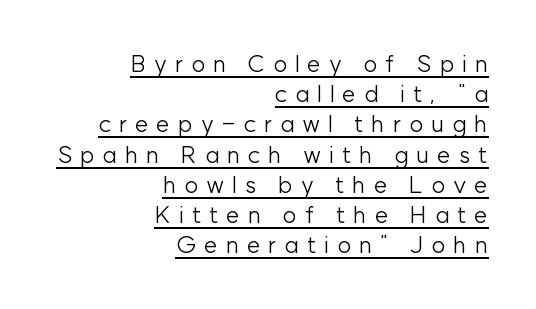
The image shows 24 px text type, upright; set right-aligned, normal line spacing (1.26x), unusually wide letter spacing (+0.33 em), underlined.
